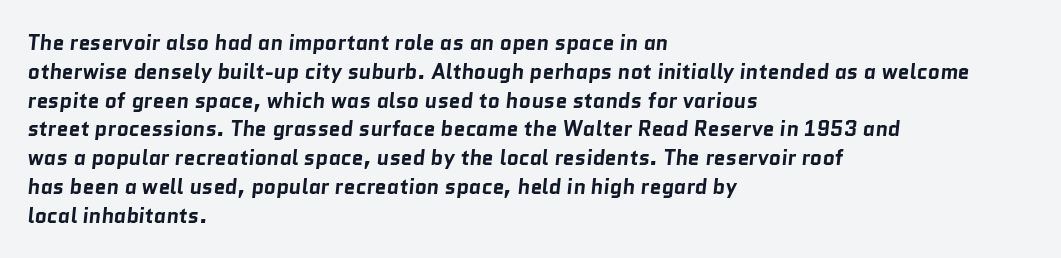
The strokes are fattened all the way to bold. The leading is moderate, giving the passage an even texture. The area under the type is left untouched. Teacher's note: observe the even left margin — that is flush-left alignment. Here the glyphs are tracked normally, forming tight word shapes.
